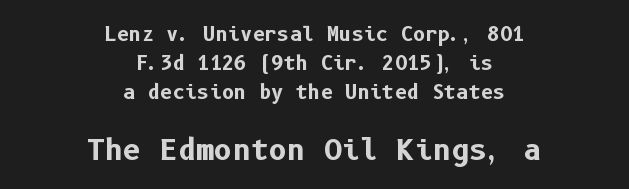
{"serif": "no", "italic": "no", "bold": "yes", "weight": "bold", "width": "normal", "stroke_contrast": "low", "x_height": "medium", "underline": "no", "align": "center", "line_spacing": "normal", "line_spacing_ratio": 1.53, "letter_spacing": "normal", "letter_spacing_em": 0.0, "larger_block": "second", "size_ratio": 1.47, "glyph_px": 28}
